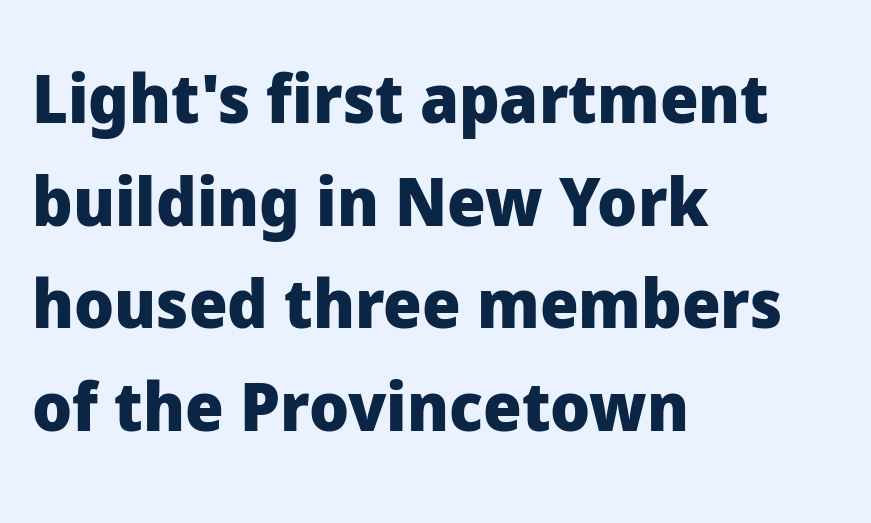
Q: Is the text bold? A: Yes.
Q: Is the text italic (slanted)? A: No, it is upright.
Q: Is the typeface a serif or a sans-serif typeface? A: Sans-serif.
Q: Is the text underlined? A: No.
Q: How is the paragraph aligned? A: Left-aligned.
Q: Is the spacing between letters normal or unusually wide? A: Normal.
Q: Is the spacing between lines tight, normal or loose? A: Normal.
Q: Width (condensed, normal, or wide)? A: Normal.
Q: Stroke contrast? A: Low.
Q: x-height? A: Medium.
Q: Monospaced? A: No.
